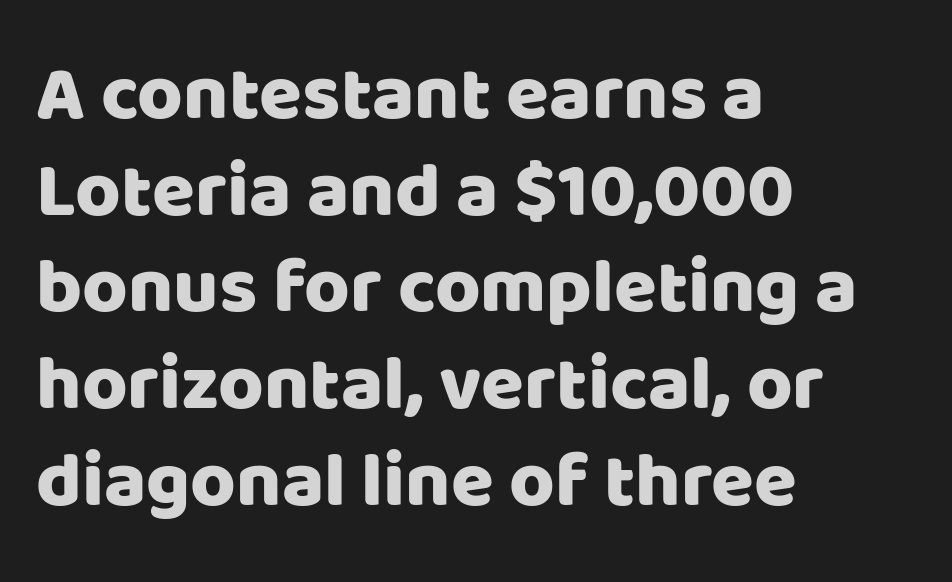
{"serif": "no", "italic": "no", "width": "normal", "stroke_contrast": "low", "x_height": "large", "monospaced": "no", "underline": "no", "align": "left", "line_spacing_ratio": 1.24, "letter_spacing": "normal", "letter_spacing_em": 0.0, "glyph_px": 78}
